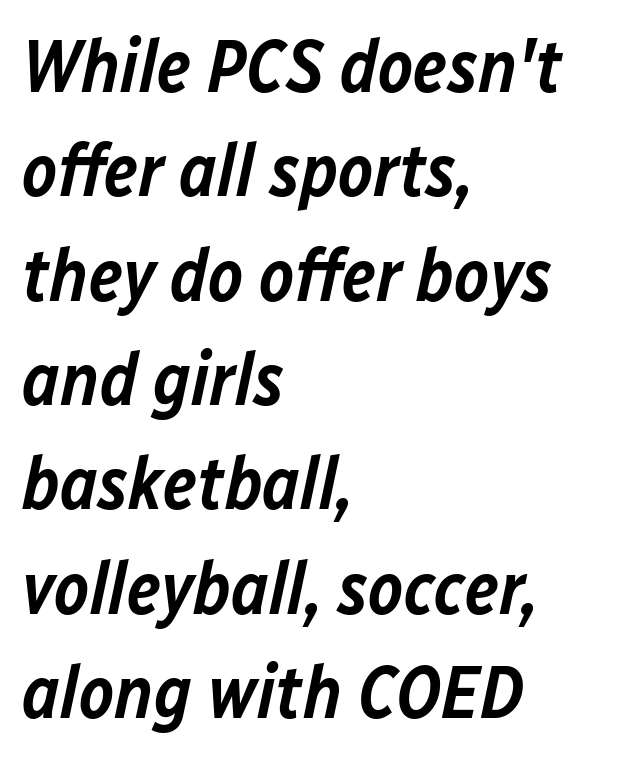
The image shows 74 px semibold type, italic (leaning right); set left-aligned, normal line spacing (1.41x), normal letter spacing, not underlined; low stroke contrast and a medium x-height.
